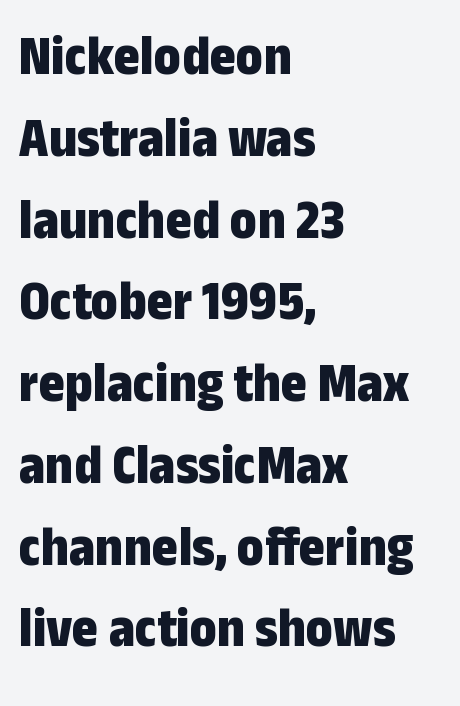
{"serif": "no", "italic": "no", "bold": "yes", "weight": "bold", "width": "condensed", "stroke_contrast": "low", "x_height": "medium", "monospaced": "no", "underline": "no", "align": "left", "line_spacing": "normal", "line_spacing_ratio": 1.46, "letter_spacing": "normal", "letter_spacing_em": 0.0, "glyph_px": 56}
